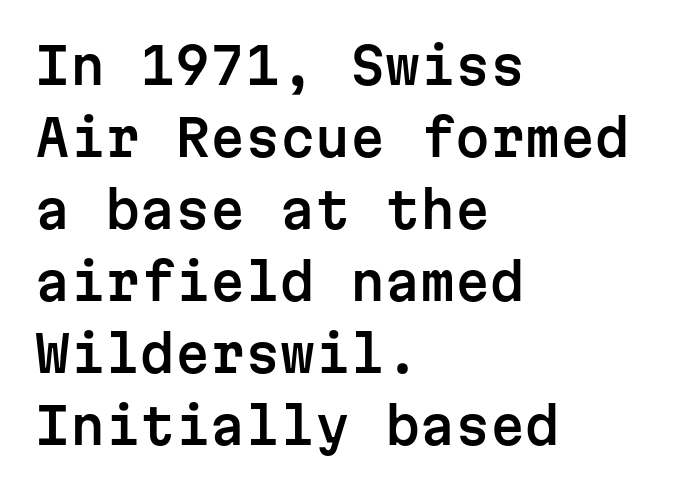
{"serif": "no", "italic": "no", "width": "normal", "stroke_contrast": "low", "x_height": "medium", "monospaced": "yes", "underline": "no", "align": "left", "line_spacing": "normal", "line_spacing_ratio": 1.44, "letter_spacing": "normal", "letter_spacing_em": 0.0, "glyph_px": 50}
